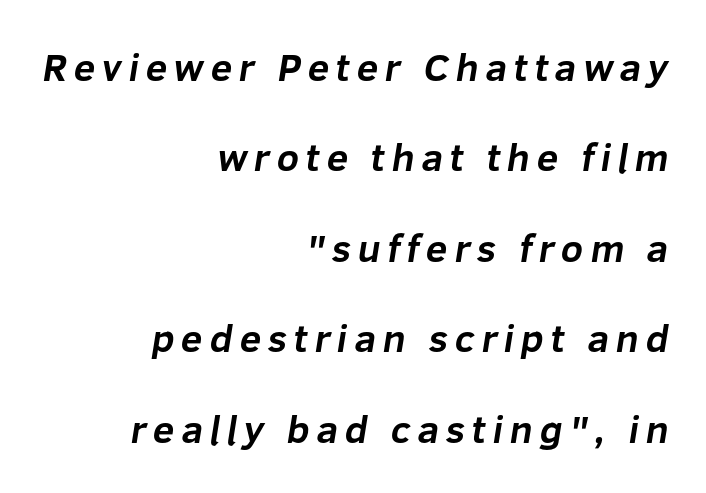
Q: Is the text bold? A: Yes.
Q: Is the typeface a serif or a sans-serif typeface? A: Sans-serif.
Q: Is the text underlined? A: No.
Q: How is the paragraph aligned? A: Right-aligned.
Q: Is the spacing between lines tight, normal or loose? A: Loose.
Q: Width (condensed, normal, or wide)? A: Normal.
Q: Stroke contrast? A: Low.
Q: x-height? A: Medium.
Q: Monospaced? A: No.
